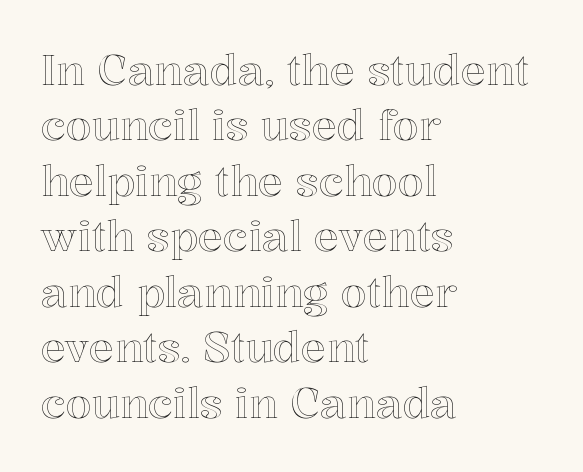
Compared with typical paragraphs, the rows here are spaced about the same. The paragraph shown leans on its left margin. The gaps between neighbouring characters are ordinary and unremarkable. Anything drawn beneath the words? Only blank space.
